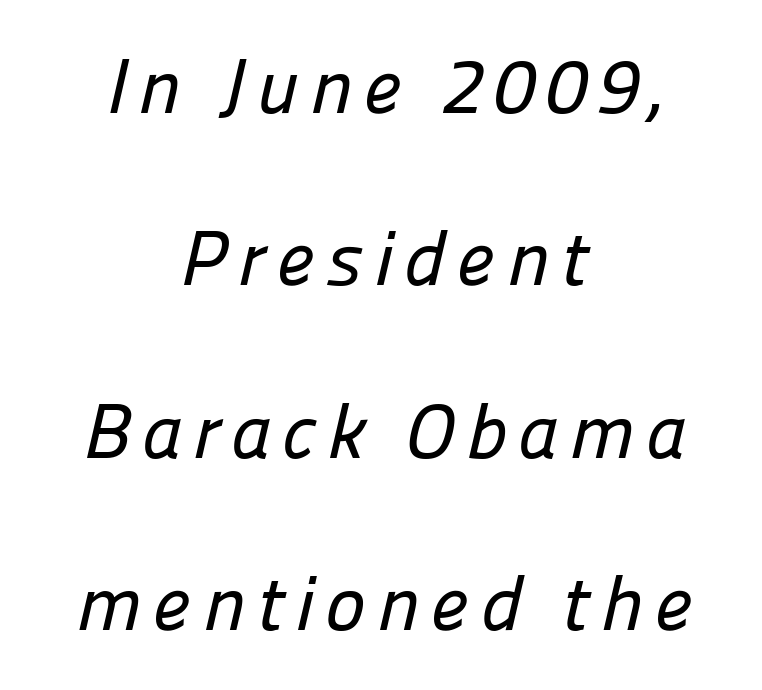
Stroke terminals: plain, sans-serif. This sample has the flowing, uneven cadence of proportional lettering. Successive baselines arrive slowly, with a big drop between each. No word sits above an underline. Visually the block forms a symmetrical silhouette, jagged on both flanks.
